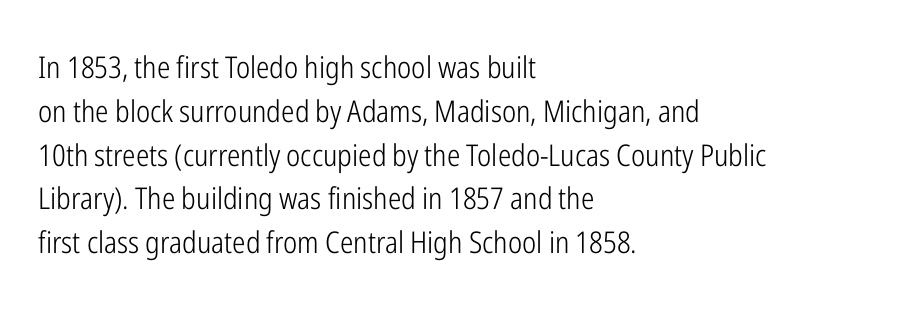
Do the characters align in a grid? No, the font is proportional. Bare-footed words on every line. Counters stay open thanks to moderate or lighter strokes. Notice how descenders clear the ascenders below comfortably — that's standard leading.
